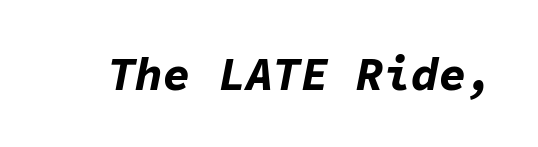
It's the slanting kind of type. Clear beneath every line of the passage. Do the characters align in a grid? Yes, the font is monospaced. Nothing unusual about the tracking: characters are spaced as the font intends.
